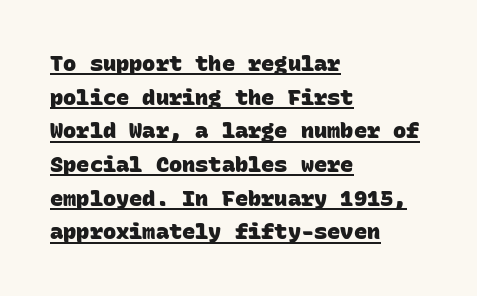
Q: Is the text bold? A: Yes.
Q: Is the text underlined? A: Yes.
Q: How is the paragraph aligned? A: Left-aligned.
Q: Is the spacing between letters normal or unusually wide? A: Normal.
Q: Is the spacing between lines tight, normal or loose? A: Normal.
